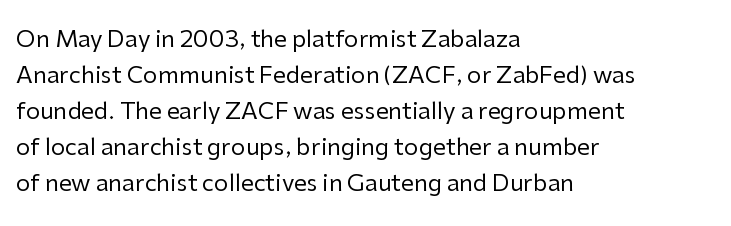
The image shows 23 px text type, upright; set left-aligned, normal line spacing (1.57x), normal letter spacing, not underlined.
